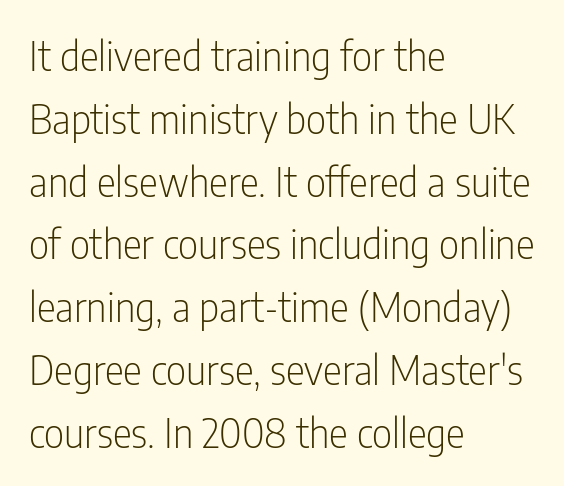
Is the letter spacing exaggerated? No — it looks like the ordinary default. You could not count columns in this text — the font is proportionally spaced. The rag falls on the right side of this text block. This sample uses a sans-serif face.
